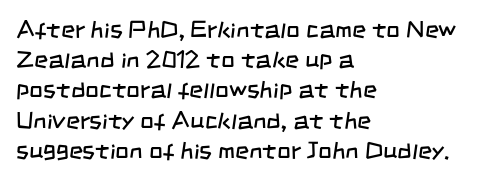
Q: Is the text bold? A: No.
Q: Is the text underlined? A: No.
Q: How is the paragraph aligned? A: Left-aligned.
Q: Is the spacing between letters normal or unusually wide? A: Normal.
Q: Is the spacing between lines tight, normal or loose? A: Normal.
